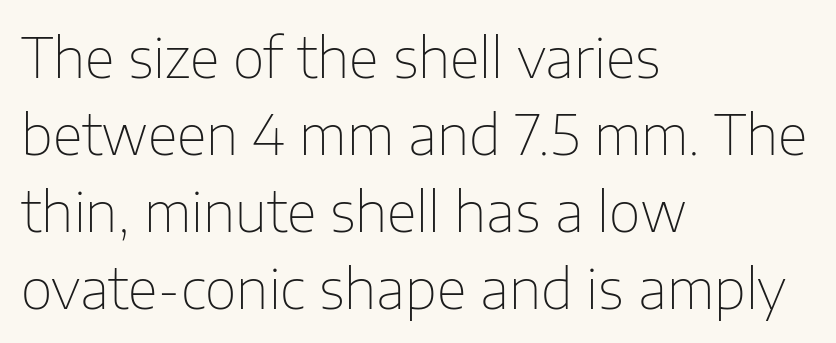
Q: Is the text bold? A: No.
Q: Is the text italic (slanted)? A: No, it is upright.
Q: Is the typeface a serif or a sans-serif typeface? A: Sans-serif.
Q: Is the text underlined? A: No.
Q: How is the paragraph aligned? A: Left-aligned.
Q: Is the spacing between letters normal or unusually wide? A: Normal.
Q: Is the spacing between lines tight, normal or loose? A: Normal.
Q: Width (condensed, normal, or wide)? A: Normal.
Q: Stroke contrast? A: Low.
Q: x-height? A: Medium.
Q: Monospaced? A: No.
